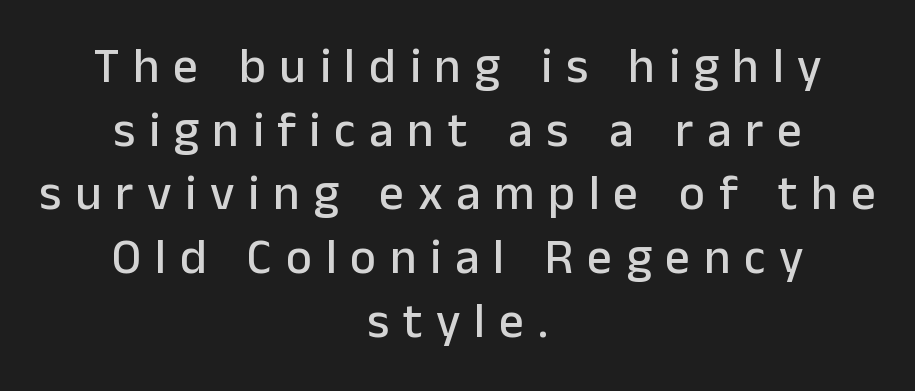
The image shows 49 px sans-serif type, upright; set centered, normal line spacing (1.3x), unusually wide letter spacing (+0.28 em), not underlined; low stroke contrast and a medium x-height.
